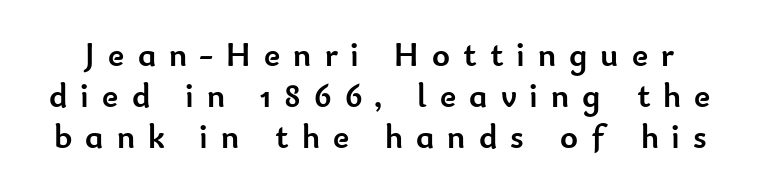
Q: Is the text bold? A: Yes.
Q: Is the text italic (slanted)? A: No, it is upright.
Q: Is the typeface a serif or a sans-serif typeface? A: Sans-serif.
Q: Is the text underlined? A: No.
Q: Is the spacing between letters normal or unusually wide? A: Unusually wide.
Q: Width (condensed, normal, or wide)? A: Normal.
Q: Stroke contrast? A: Low.
Q: x-height? A: Small.
Q: Monospaced? A: No.
